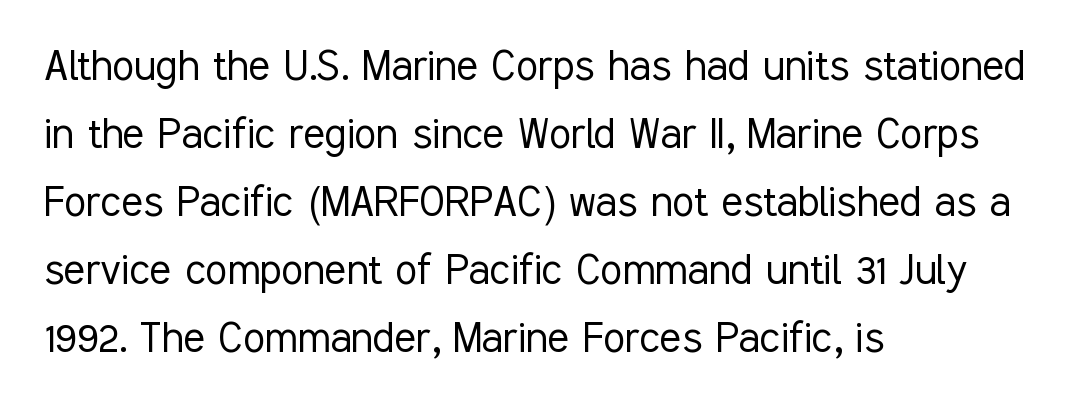
The image shows 50 px light, condensed sans-serif type, upright; set left-aligned, normal line spacing (1.36x), normal letter spacing, not underlined; low stroke contrast and a medium x-height.
